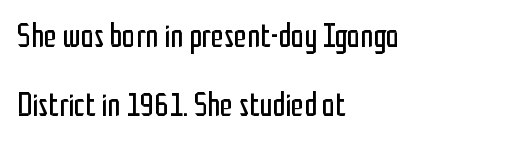
{"serif": "no", "italic": "no", "bold": "no", "weight": "regular", "width": "condensed", "stroke_contrast": "low", "x_height": "medium", "monospaced": "no", "underline": "no", "align": "left", "line_spacing": "loose", "line_spacing_ratio": 2.09, "letter_spacing": "normal", "letter_spacing_em": 0.0, "glyph_px": 33}
